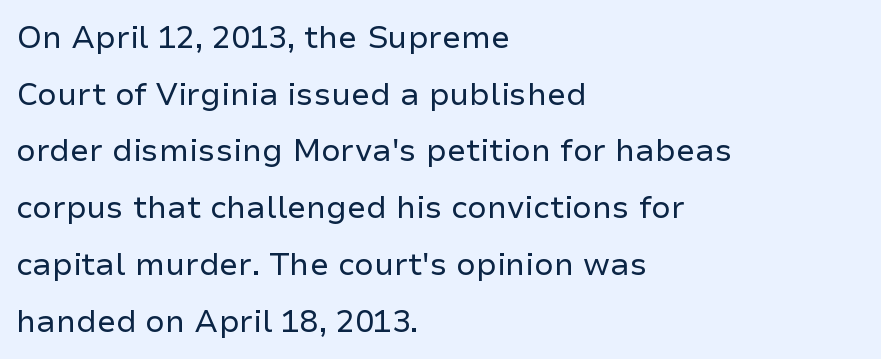
Is there any slant? The stems are plumb. No heavy texture on the line: the type isn't bold. Each line starts at the same left margin while the right side varies. The gap between lines stays unmarked. The tracking reads as untouched default to a designer's eye. Think of a printed novel: that variable character pitch is what you see here.
